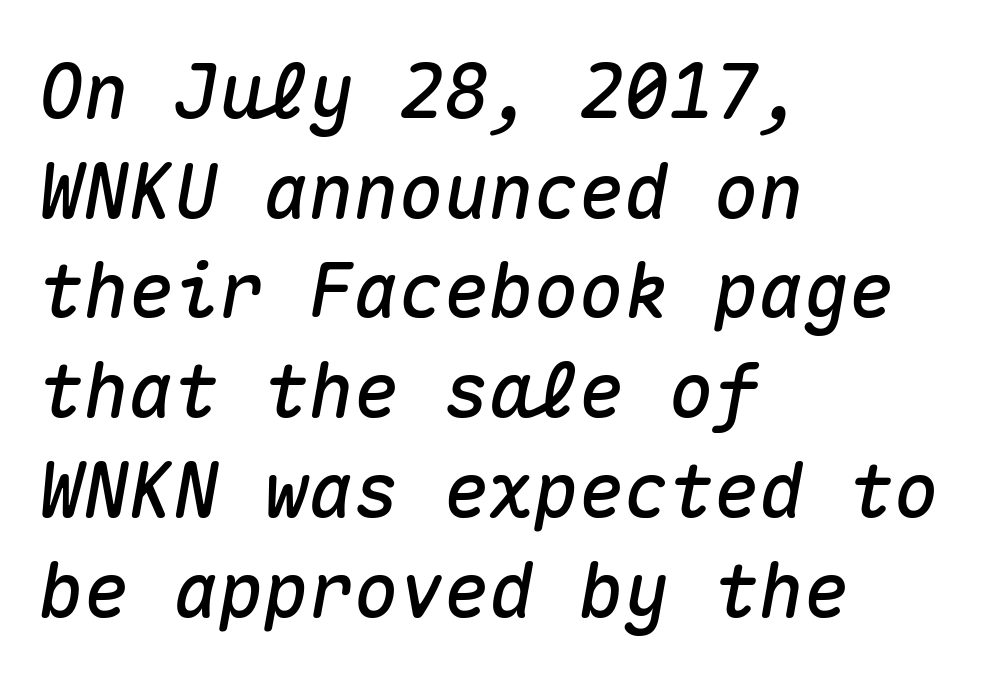
Is the type slanted? Yes — the strokes lean at a clear angle. Spacing verdict: monospaced, one width for all characters. Reading down the column, the eye jumps a familiar distance to each next line. The face used here is rendered with its standard letterfit.
